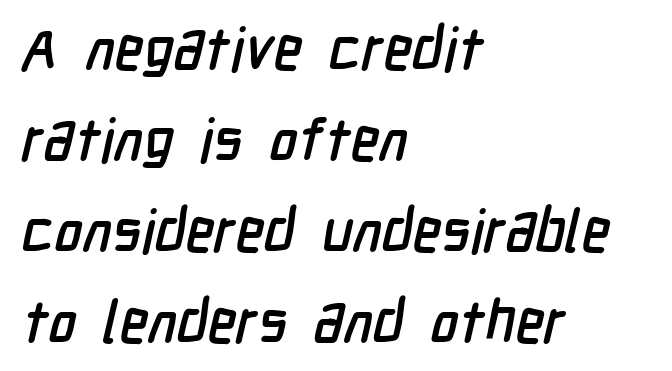
Q: Is the typeface a serif or a sans-serif typeface? A: Sans-serif.
Q: Is the text underlined? A: No.
Q: How is the paragraph aligned? A: Left-aligned.
Q: Is the spacing between letters normal or unusually wide? A: Normal.
Q: Is the spacing between lines tight, normal or loose? A: Normal.
Q: Width (condensed, normal, or wide)? A: Condensed.
Q: Stroke contrast? A: Low.
Q: x-height? A: Medium.
Q: Monospaced? A: No.
